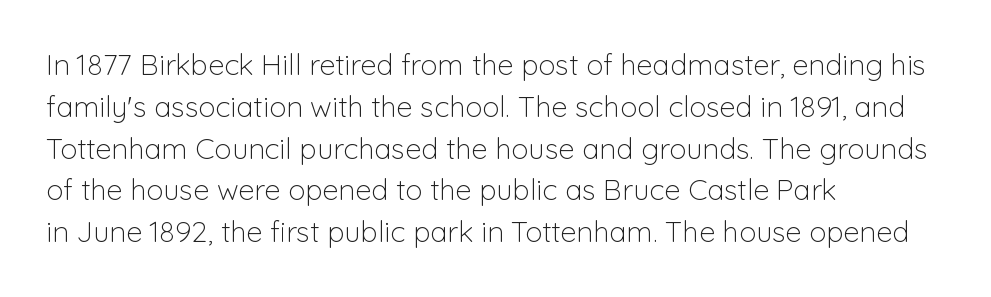
The image shows 29 px light sans-serif type, upright; set left-aligned, normal line spacing (1.44x), normal letter spacing, not underlined; low stroke contrast and a medium x-height.
